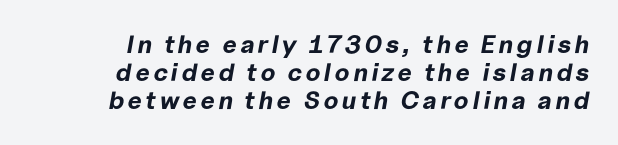
Q: Is the text bold? A: Yes.
Q: Is the text italic (slanted)? A: Yes, it leans right by about 10 degrees.
Q: Is the text underlined? A: No.
Q: How is the paragraph aligned? A: Right-aligned.
Q: Is the spacing between lines tight, normal or loose? A: Tight.
